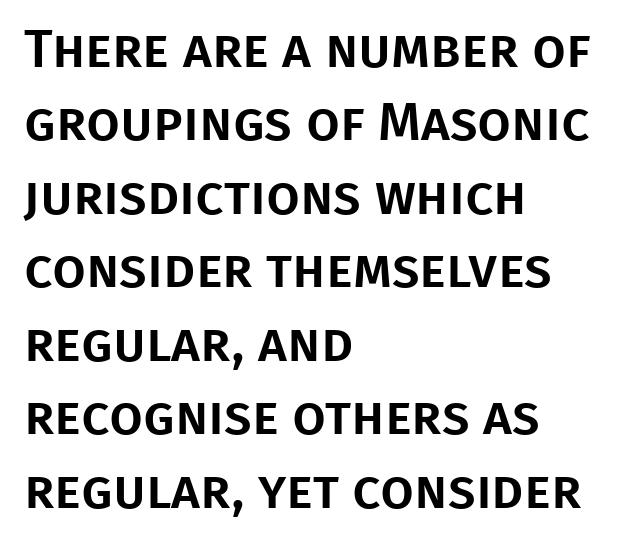
{"serif": "no", "italic": "no", "width": "normal", "stroke_contrast": "low", "x_height": "large", "monospaced": "no", "underline": "no", "align": "left", "line_spacing": "normal", "line_spacing_ratio": 1.36, "letter_spacing": "normal", "letter_spacing_em": 0.0, "glyph_px": 54}
